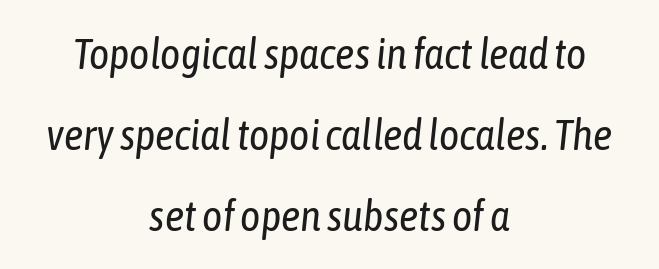
Q: Is the text bold? A: No.
Q: Is the text italic (slanted)? A: Yes, it leans right by about 6 degrees.
Q: Is the text underlined? A: No.
Q: How is the paragraph aligned? A: Centered.
Q: Is the spacing between letters normal or unusually wide? A: Normal.
Q: Width (condensed, normal, or wide)? A: Condensed.
Q: Stroke contrast? A: Low.
Q: x-height? A: Medium.
Q: Monospaced? A: No.
